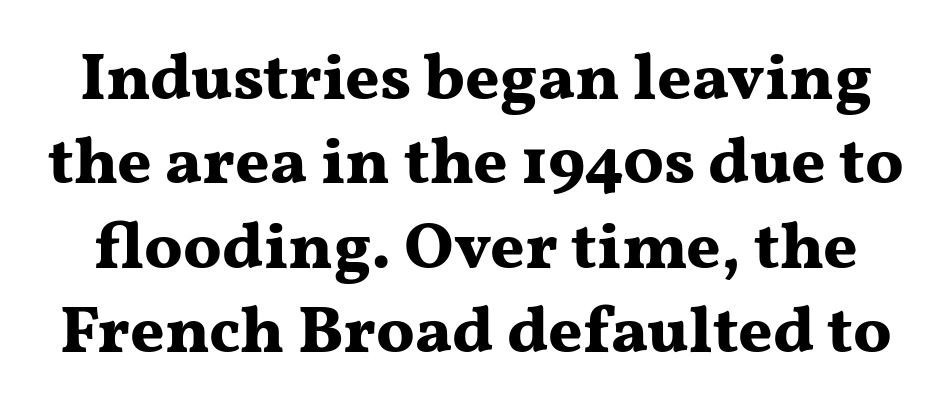
{"serif": "yes", "italic": "no", "bold": "yes", "weight": "bold", "width": "wide", "stroke_contrast": "medium", "x_height": "medium", "monospaced": "no", "underline": "no", "line_spacing": "normal", "line_spacing_ratio": 1.28, "letter_spacing": "normal", "letter_spacing_em": 0.0, "glyph_px": 66}
